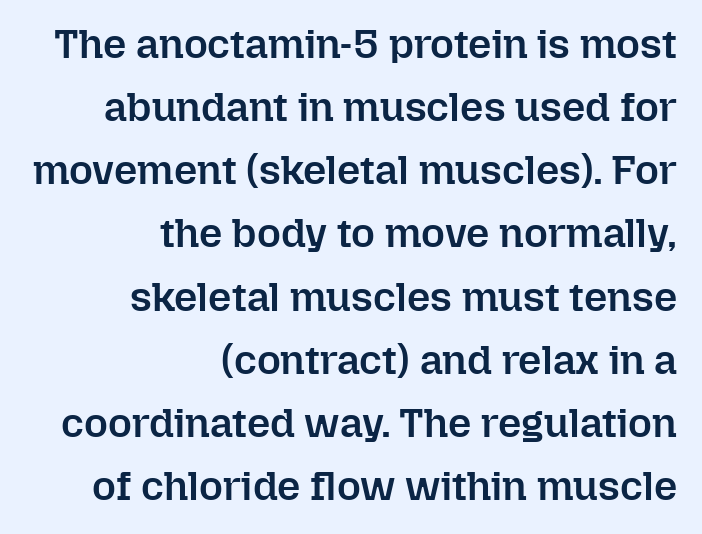
{"italic": "no", "bold": "semi", "weight": "semibold", "width": "normal", "stroke_contrast": "low", "x_height": "medium", "monospaced": "no", "underline": "no", "align": "right", "line_spacing": "normal", "line_spacing_ratio": 1.54, "letter_spacing": "normal", "letter_spacing_em": 0.0, "glyph_px": 41}
